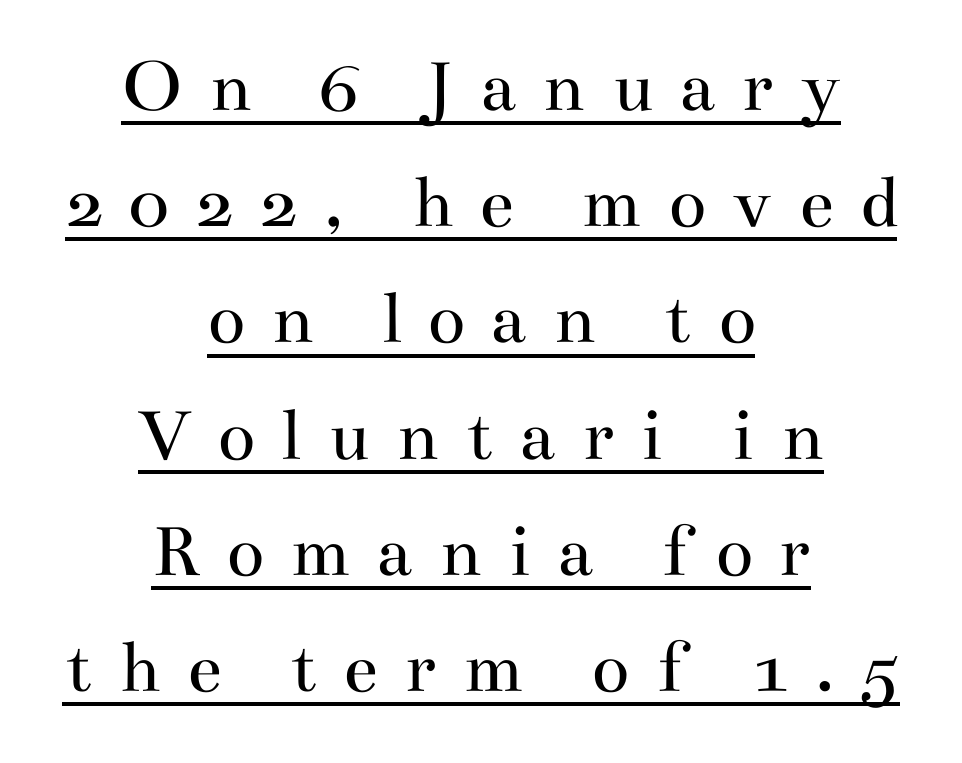
Q: Is the text bold? A: No.
Q: Is the text italic (slanted)? A: No, it is upright.
Q: Is the typeface a serif or a sans-serif typeface? A: Serif.
Q: Is the text underlined? A: Yes.
Q: How is the paragraph aligned? A: Centered.
Q: Is the spacing between letters normal or unusually wide? A: Unusually wide.
Q: Is the spacing between lines tight, normal or loose? A: Normal.
Q: Width (condensed, normal, or wide)? A: Wide.
Q: Stroke contrast? A: Medium.
Q: x-height? A: Small.
Q: Monospaced? A: No.
